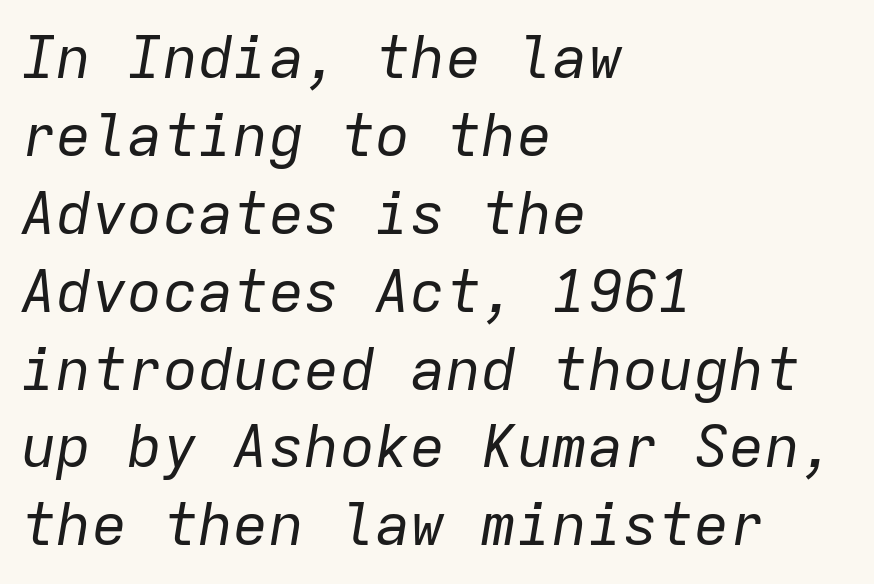
{"italic": "yes", "lean": "right", "slant_degrees": 9, "bold": "no", "weight": "regular", "width": "normal", "stroke_contrast": "low", "x_height": "medium", "monospaced": "yes", "underline": "no", "align": "left", "line_spacing": "normal", "line_spacing_ratio": 1.32, "letter_spacing": "normal", "letter_spacing_em": 0.0, "glyph_px": 59}
